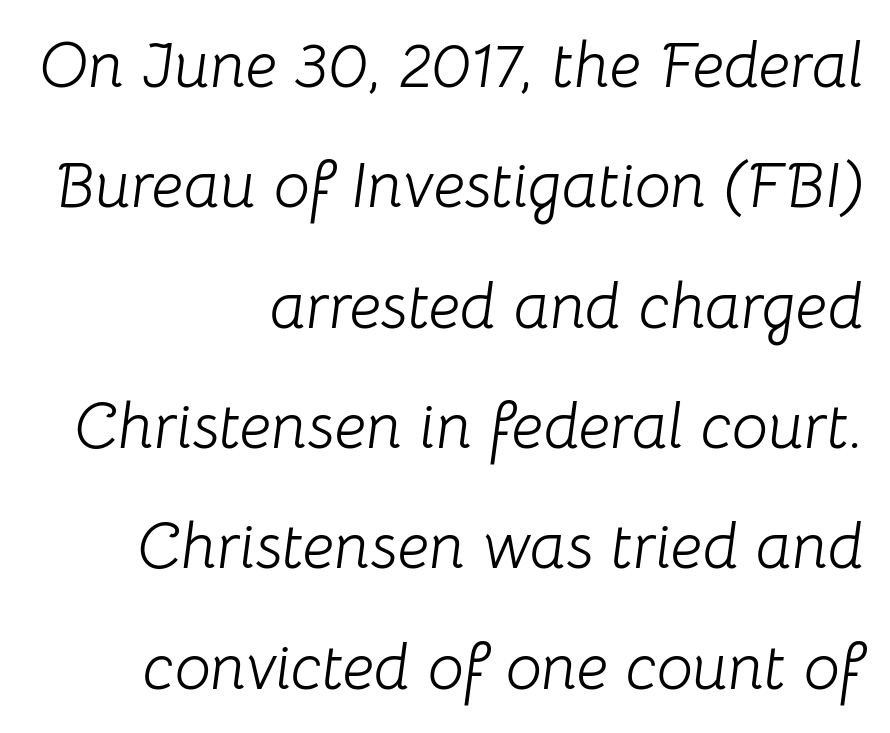
This is oblique type, the kind used for emphasis or titles. Think of a printed novel: that variable character pitch is what you see here. Between one letter and the next there's only the usual sliver of space. Underlining? Definitely not there.
